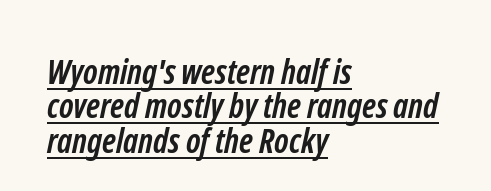
The image shows 34 px semibold, condensed sans-serif type; set left-aligned, tight line spacing (1.01x), normal letter spacing, underlined; low stroke contrast and a medium x-height.
